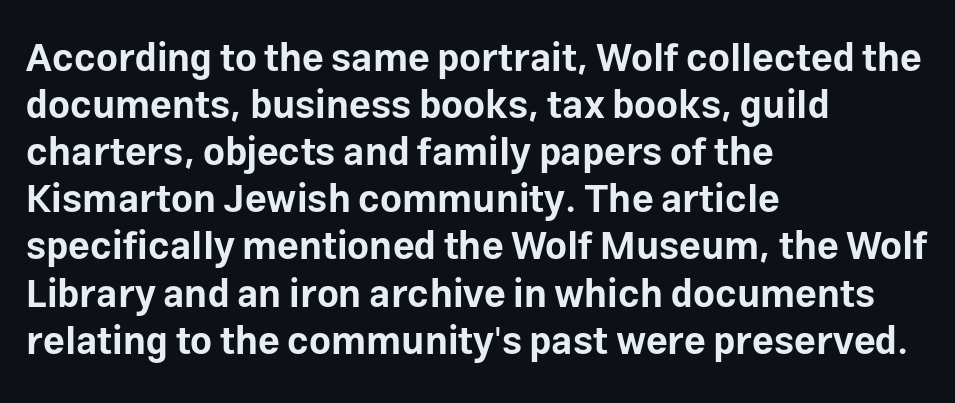
{"serif": "no", "italic": "no", "bold": "yes", "weight": "bold", "width": "normal", "stroke_contrast": "low", "x_height": "medium", "monospaced": "no", "underline": "no", "align": "left", "line_spacing_ratio": 1.24, "letter_spacing": "normal", "letter_spacing_em": 0.0, "glyph_px": 38}
